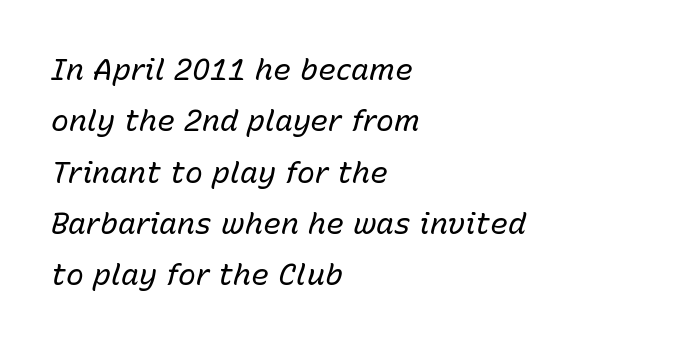
Q: Is the text bold? A: No.
Q: Is the text italic (slanted)? A: Yes, it leans right by about 15 degrees.
Q: Is the text underlined? A: No.
Q: How is the paragraph aligned? A: Left-aligned.
Q: Is the spacing between letters normal or unusually wide? A: Normal.
Q: Width (condensed, normal, or wide)? A: Normal.
Q: Stroke contrast? A: Low.
Q: x-height? A: Medium.
Q: Monospaced? A: No.
